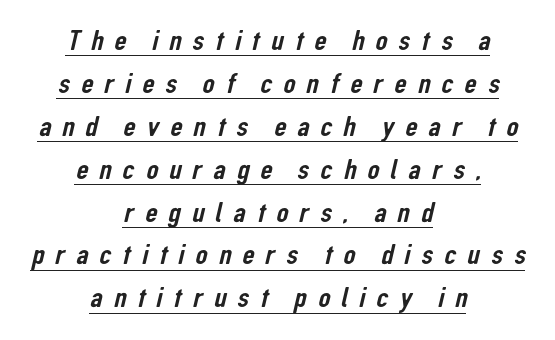
One-word summary of the alignment: center. What decoration does the sample have? An underline. Proportional: the letters do not fall into vertical columns. The type is letterspaced generously, with wide tracking. The space between consecutive lines is moderate.
